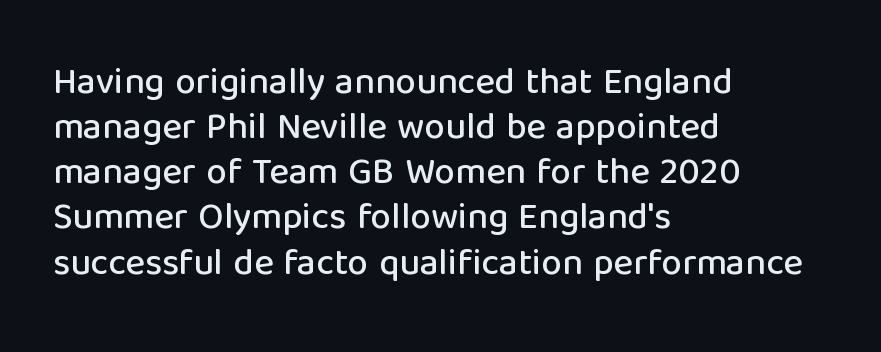
{"serif": "no", "italic": "no", "width": "normal", "stroke_contrast": "low", "x_height": "medium", "monospaced": "no", "underline": "no", "align": "left", "line_spacing_ratio": 1.22, "letter_spacing": "normal", "letter_spacing_em": 0.0, "glyph_px": 37}
